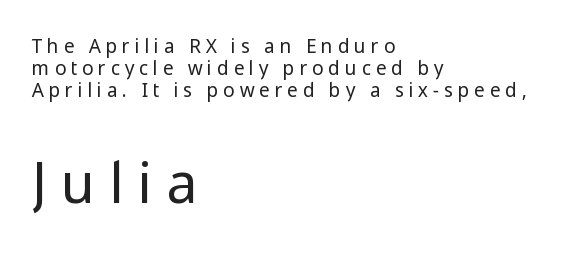
Q: Is the text bold? A: No.
Q: Is the text italic (slanted)? A: No, it is upright.
Q: Is the typeface a serif or a sans-serif typeface? A: Sans-serif.
Q: Is the text underlined? A: No.
Q: How is the paragraph aligned? A: Left-aligned.
Q: Is the spacing between letters normal or unusually wide? A: Unusually wide.
Q: Which block of text is set in a larger size, the first (top) or the second (bottom)? A: The second (bottom) one.
Q: Width (condensed, normal, or wide)? A: Normal.
Q: Stroke contrast? A: Low.
Q: x-height? A: Medium.
Q: Monospaced? A: No.
